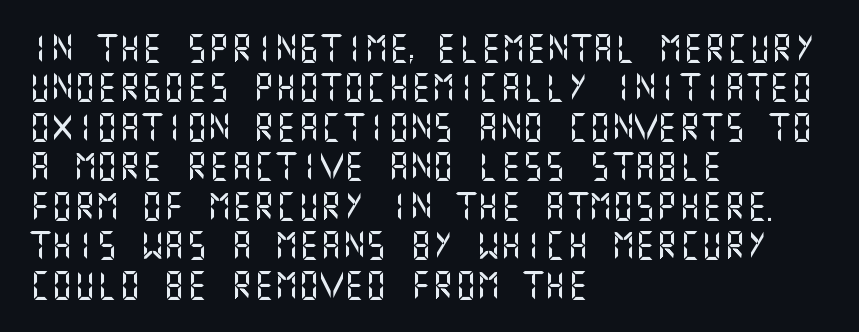
Q: Is the text italic (slanted)? A: No, it is upright.
Q: Is the typeface a serif or a sans-serif typeface? A: Sans-serif.
Q: Is the text underlined? A: No.
Q: How is the paragraph aligned? A: Left-aligned.
Q: Is the spacing between letters normal or unusually wide? A: Normal.
Q: Is the spacing between lines tight, normal or loose? A: Normal.
Q: Width (condensed, normal, or wide)? A: Normal.
Q: Stroke contrast? A: Medium.
Q: x-height? A: Large.
